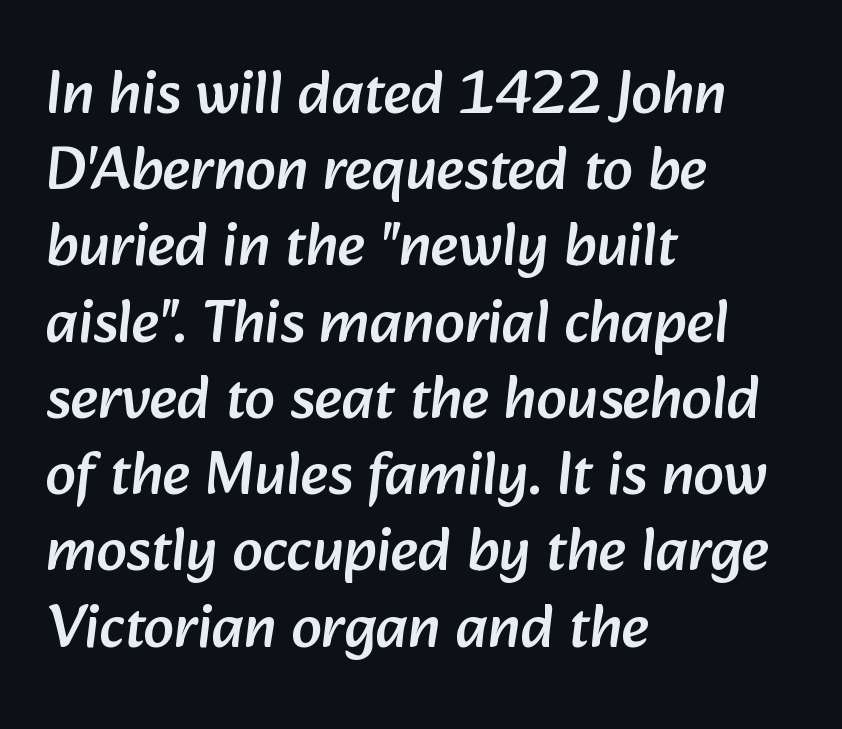
Q: Is the typeface a serif or a sans-serif typeface? A: Sans-serif.
Q: Is the text underlined? A: No.
Q: How is the paragraph aligned? A: Left-aligned.
Q: Is the spacing between letters normal or unusually wide? A: Normal.
Q: Is the spacing between lines tight, normal or loose? A: Normal.
Q: Width (condensed, normal, or wide)? A: Normal.
Q: Stroke contrast? A: Low.
Q: x-height? A: Medium.
Q: Monospaced? A: No.
